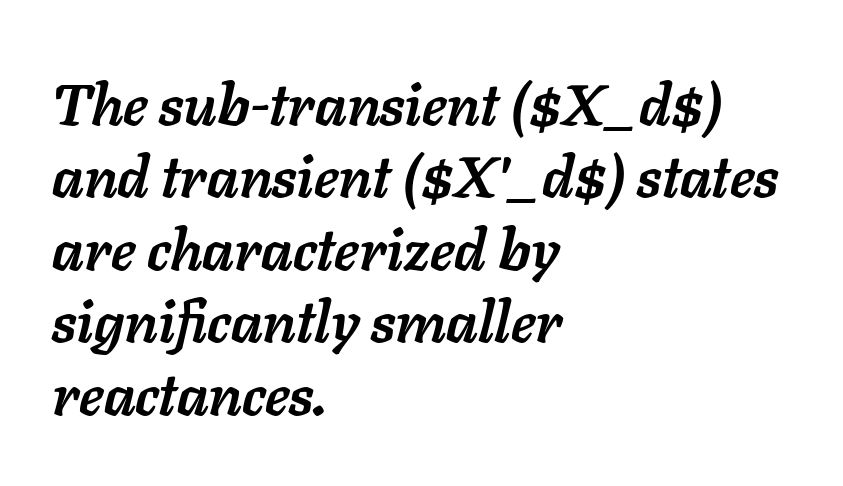
The image shows 58 px semibold type, italic (leaning right); set left-aligned, normal line spacing (1.25x), normal letter spacing, not underlined; low stroke contrast and a medium x-height.
